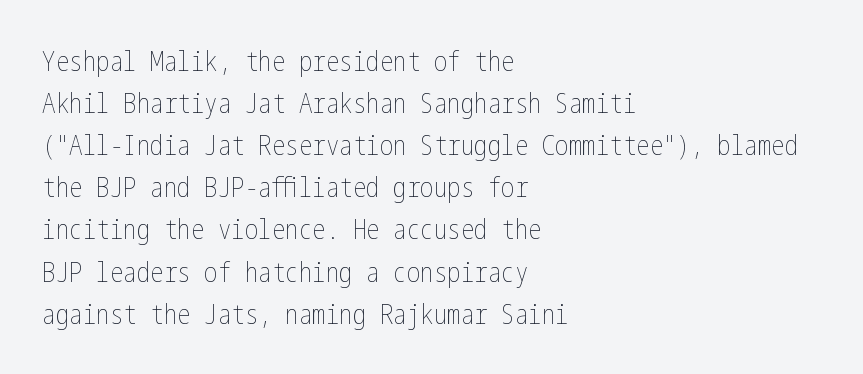
Q: Is the text bold? A: No.
Q: Is the text italic (slanted)? A: No, it is upright.
Q: Is the text underlined? A: No.
Q: How is the paragraph aligned? A: Left-aligned.
Q: Is the spacing between letters normal or unusually wide? A: Normal.
Q: Is the spacing between lines tight, normal or loose? A: Normal.
